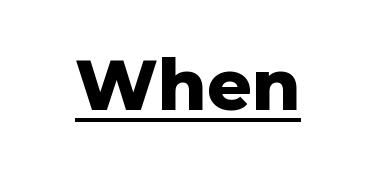
Here the designer chose a conventional face with non-uniform glyph widths. Strokes here are thick enough to call this a true bold. Each letter's strokes conclude bluntly, with no projecting serifs. Every word sits above its own underline. Quick note: not italic, upright. These lines keep a tight, regular rhythm from letter to letter.
